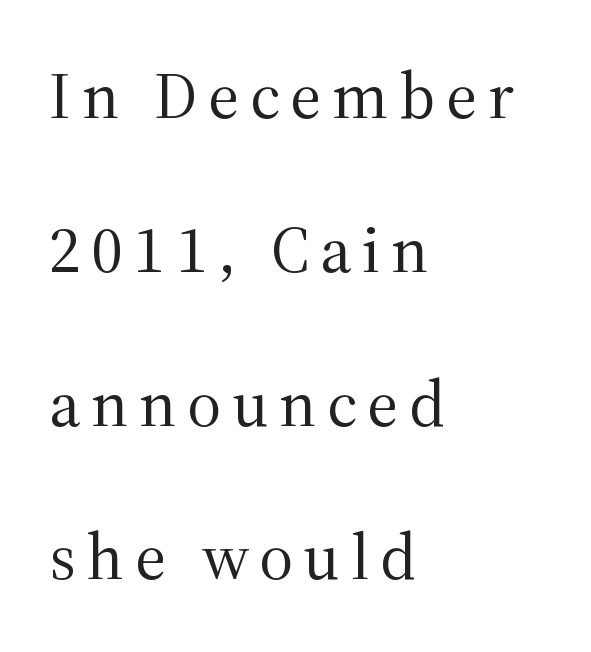
Classification — serif. The typesetting does not lean heavy: it is not bold. Glance below the letters and you will spot only blank space. Casual observation: everything's shoved over to the left.
